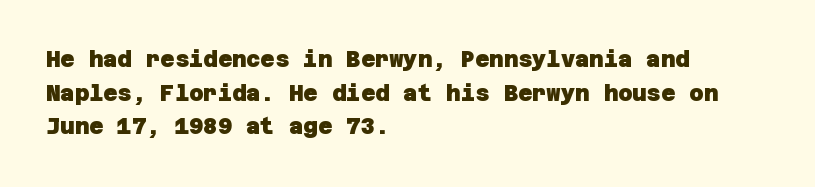
Is the type bold? Yes — the strokes are clearly thick and heavy. Horizontal alignment here is leftward, the default for most running prose. Caption: standard tracking, unaltered. Does the leading feel generous? No, just average. The glyphs are unaccompanied by any horizontal stroke below them.
